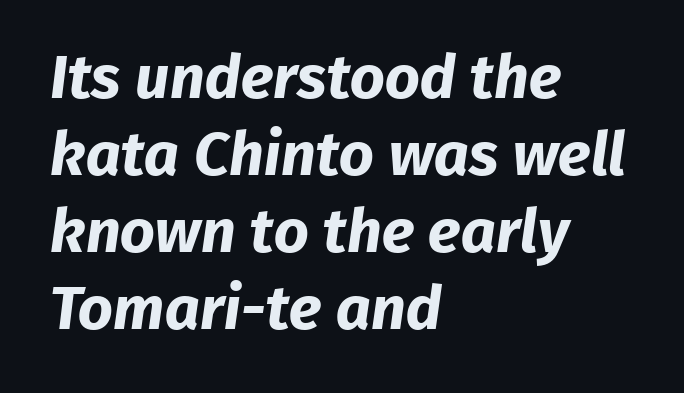
The image shows 61 px bold sans-serif type; set left-aligned, normal line spacing (1.26x), normal letter spacing, not underlined; low stroke contrast and a medium x-height.
